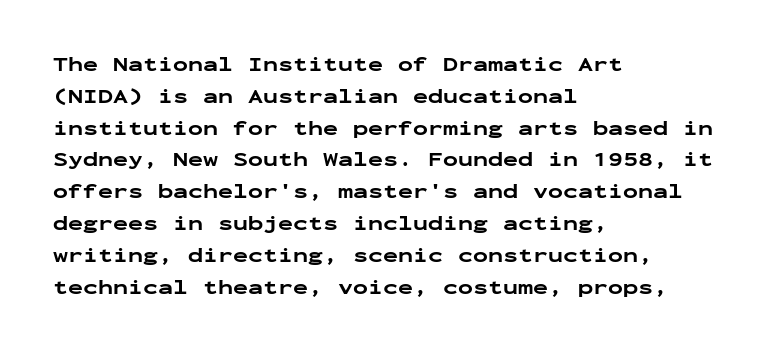
Upright lettering throughout. The foot of each line stays bare and open. Line spacing here is normal. The letters sit at their default tracking, neither squeezed nor spread. The setting favours the left margin, as ordinary paragraphs usually do. These words are printed bold, with thick strokes throughout.
